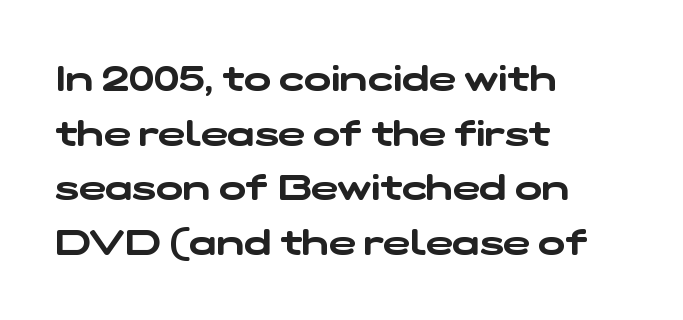
{"serif": "no", "width": "wide", "stroke_contrast": "low", "x_height": "medium", "monospaced": "no", "underline": "no", "align": "left", "line_spacing": "normal", "line_spacing_ratio": 1.52, "letter_spacing": "normal", "letter_spacing_em": 0.0, "glyph_px": 36}
